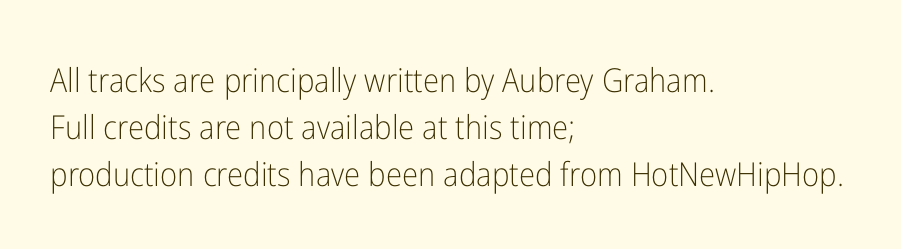
This rendering leaves character spacing at its baseline value. The face looks like a standard text weight, possibly lighter. The glyphs in this specimen are sans serif. Only glyphs here, with clear space below each row.
